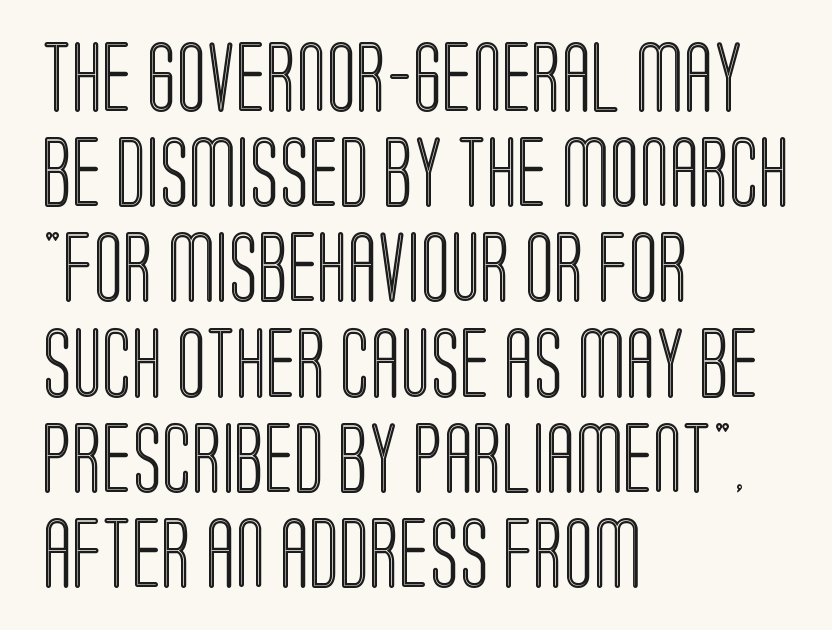
Q: Is the text italic (slanted)? A: No, it is upright.
Q: Is the text underlined? A: No.
Q: How is the paragraph aligned? A: Left-aligned.
Q: Is the spacing between letters normal or unusually wide? A: Normal.
Q: Is the spacing between lines tight, normal or loose? A: Normal.
Q: Width (condensed, normal, or wide)? A: Condensed.
Q: x-height? A: Large.
Q: Monospaced? A: No.
